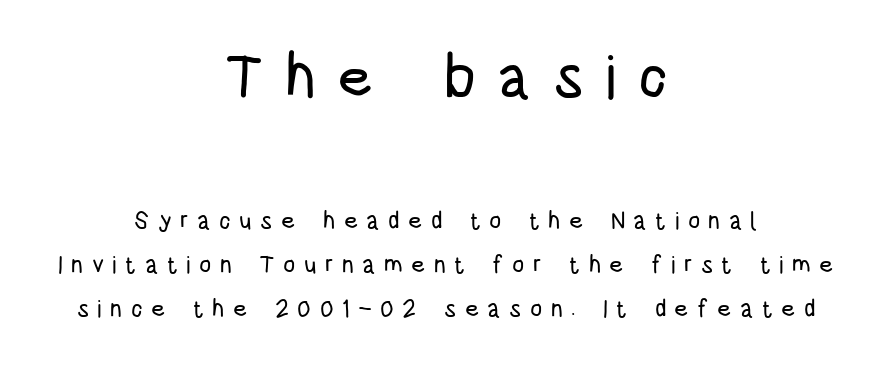
The image shows 61 px condensed sans-serif type, upright; set centered, line spacing 1.84x, unusually wide letter spacing (+0.35 em), not underlined; the first (top) block is 2.54x larger; low stroke contrast and a large x-height.
